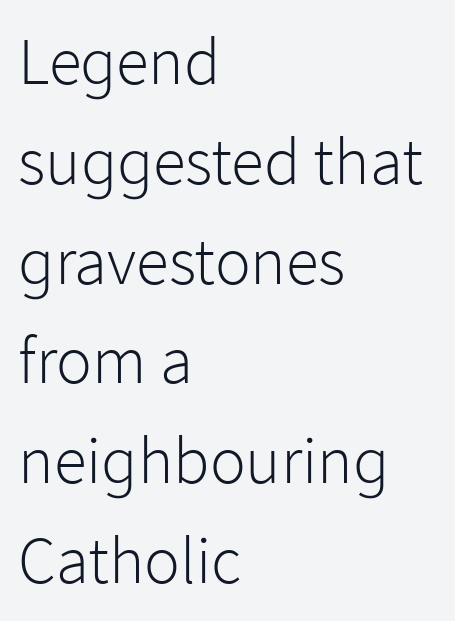
Horizontal bands of white between lines are of average thickness. Bold? No — there's no thickening of the strokes. The letters stand upright; this is a roman face. A student would call this left alignment; a typographer would say flush left, rag right. This sample has the flowing, uneven cadence of proportional lettering.
